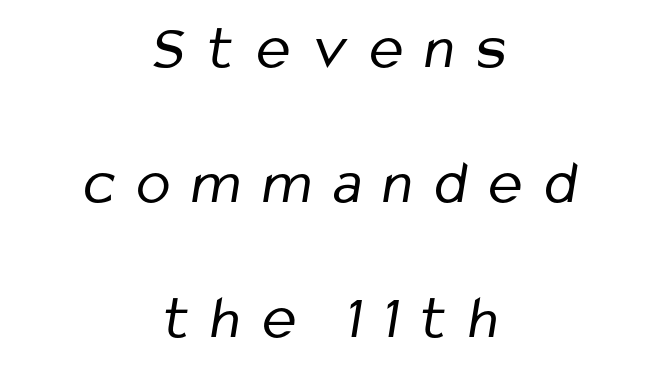
Q: Is the text bold? A: No.
Q: Is the typeface a serif or a sans-serif typeface? A: Sans-serif.
Q: Is the text underlined? A: No.
Q: How is the paragraph aligned? A: Centered.
Q: Is the spacing between letters normal or unusually wide? A: Unusually wide.
Q: Is the spacing between lines tight, normal or loose? A: Loose.
Q: Width (condensed, normal, or wide)? A: Condensed.
Q: Stroke contrast? A: Low.
Q: x-height? A: Medium.
Q: Monospaced? A: No.
